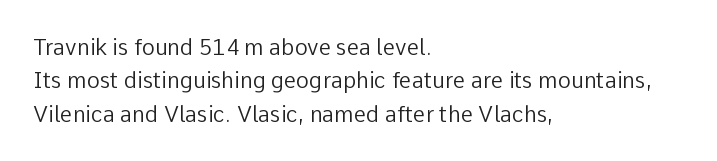
Q: Is the text bold? A: No.
Q: Is the text italic (slanted)? A: No, it is upright.
Q: Is the text underlined? A: No.
Q: How is the paragraph aligned? A: Left-aligned.
Q: Is the spacing between letters normal or unusually wide? A: Normal.
Q: Is the spacing between lines tight, normal or loose? A: Normal.
